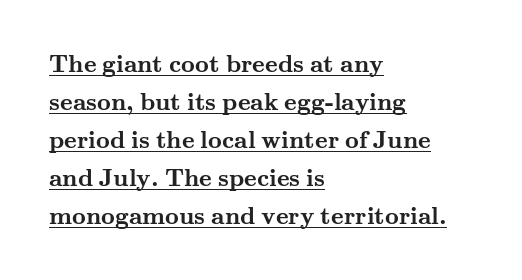
{"italic": "no", "bold": "yes", "underline": "yes", "align": "left", "line_spacing": "normal", "line_spacing_ratio": 1.58, "letter_spacing": "normal", "letter_spacing_em": 0.0, "glyph_px": 24}
